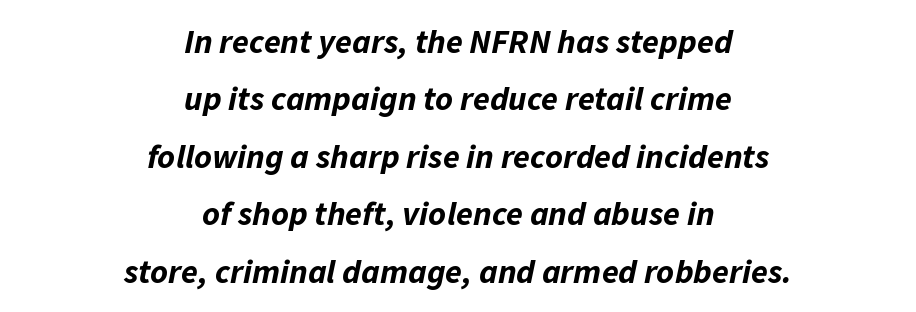
The image shows 34 px bold type, italic (leaning right); set centered, normal line spacing (1.69x), normal letter spacing, not underlined; low stroke contrast and a medium x-height.
